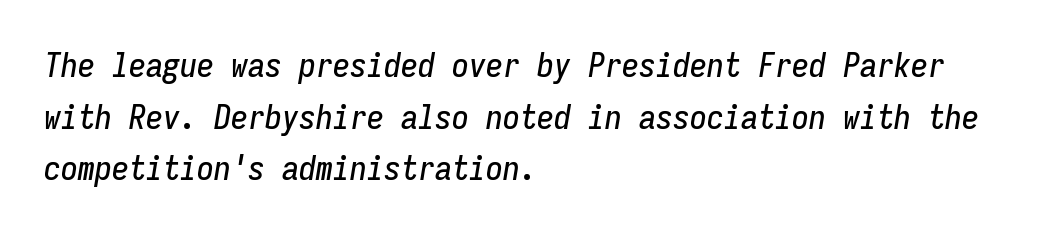
{"italic": "yes", "lean": "right", "slant_degrees": 9, "width": "condensed", "stroke_contrast": "low", "x_height": "medium", "monospaced": "yes", "underline": "no", "align": "left", "line_spacing": "normal", "line_spacing_ratio": 1.52, "letter_spacing": "normal", "letter_spacing_em": 0.0, "glyph_px": 34}
